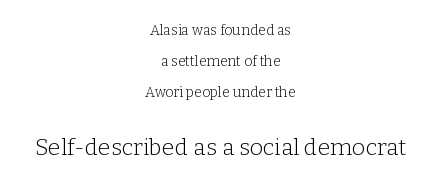
{"italic": "no", "bold": "no", "underline": "no", "align": "center", "line_spacing": "loose", "line_spacing_ratio": 2.23, "letter_spacing": "normal", "letter_spacing_em": 0.0, "larger_block": "second", "size_ratio": 1.64, "glyph_px": 23}
